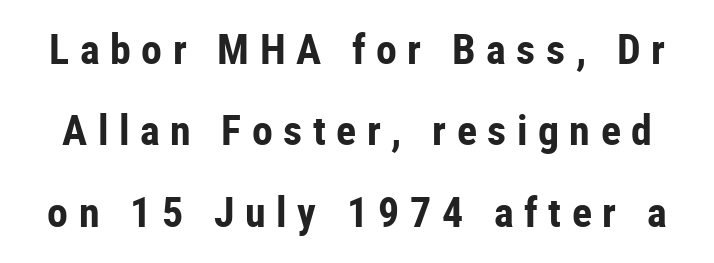
The image shows 42 px bold, condensed sans-serif type, upright; set loose line spacing (1.94x), unusually wide letter spacing (+0.25 em), not underlined; low stroke contrast and a medium x-height.
